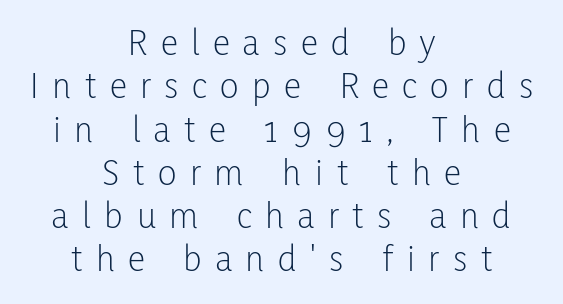
Q: Is the text bold? A: No.
Q: Is the text italic (slanted)? A: No, it is upright.
Q: Is the typeface a serif or a sans-serif typeface? A: Sans-serif.
Q: Is the text underlined? A: No.
Q: How is the paragraph aligned? A: Centered.
Q: Is the spacing between letters normal or unusually wide? A: Unusually wide.
Q: Is the spacing between lines tight, normal or loose? A: Tight.
Q: Width (condensed, normal, or wide)? A: Condensed.
Q: Stroke contrast? A: Low.
Q: x-height? A: Medium.
Q: Monospaced? A: No.
